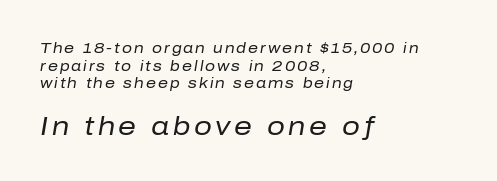
{"italic": "yes", "lean": "right", "slant_degrees": 10, "bold": "no", "underline": "no", "align": "left", "line_spacing": "normal", "line_spacing_ratio": 1.26, "larger_block": "second", "size_ratio": 1.79, "glyph_px": 25}
